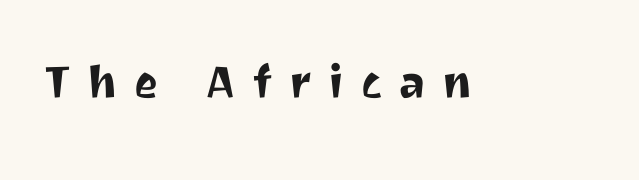
Q: Is the text italic (slanted)? A: No, it is upright.
Q: Is the typeface a serif or a sans-serif typeface? A: Sans-serif.
Q: Is the text underlined? A: No.
Q: Is the spacing between letters normal or unusually wide? A: Unusually wide.
Q: Width (condensed, normal, or wide)? A: Normal.
Q: Stroke contrast? A: Medium.
Q: x-height? A: Medium.
Q: Monospaced? A: No.
